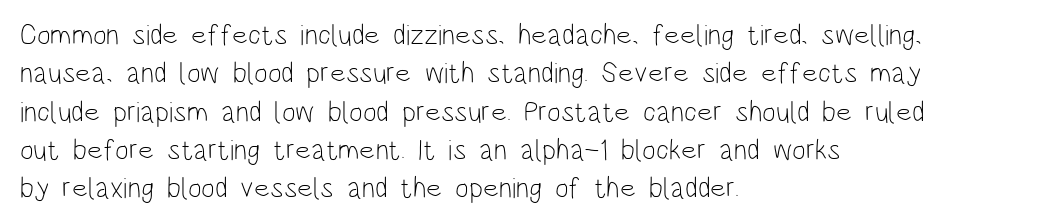
Q: Is the text bold? A: No.
Q: Is the text italic (slanted)? A: No, it is upright.
Q: Is the typeface a serif or a sans-serif typeface? A: Sans-serif.
Q: Is the text underlined? A: No.
Q: How is the paragraph aligned? A: Left-aligned.
Q: Is the spacing between letters normal or unusually wide? A: Normal.
Q: Is the spacing between lines tight, normal or loose? A: Normal.
Q: Width (condensed, normal, or wide)? A: Condensed.
Q: Stroke contrast? A: Low.
Q: x-height? A: Large.
Q: Monospaced? A: No.
